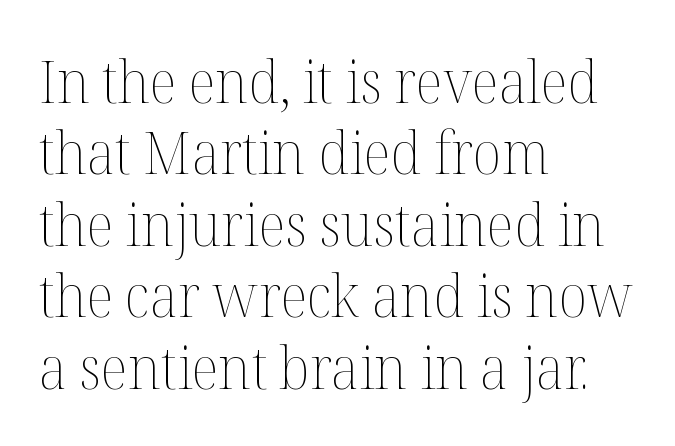
{"italic": "no", "bold": "no", "weight": "thin", "width": "normal", "stroke_contrast": "medium", "x_height": "medium", "monospaced": "no", "underline": "no", "align": "left", "line_spacing_ratio": 1.21, "letter_spacing": "normal", "letter_spacing_em": 0.0, "glyph_px": 59}
